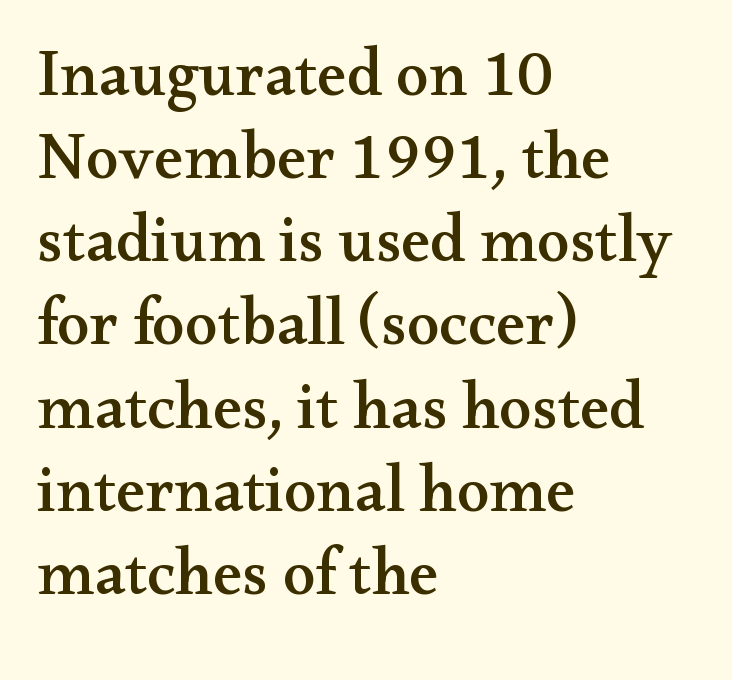
Q: Is the text italic (slanted)? A: No, it is upright.
Q: Is the typeface a serif or a sans-serif typeface? A: Serif.
Q: Is the text underlined? A: No.
Q: How is the paragraph aligned? A: Left-aligned.
Q: Is the spacing between letters normal or unusually wide? A: Normal.
Q: Is the spacing between lines tight, normal or loose? A: Normal.
Q: Width (condensed, normal, or wide)? A: Wide.
Q: Stroke contrast? A: Medium.
Q: x-height? A: Small.
Q: Monospaced? A: No.
